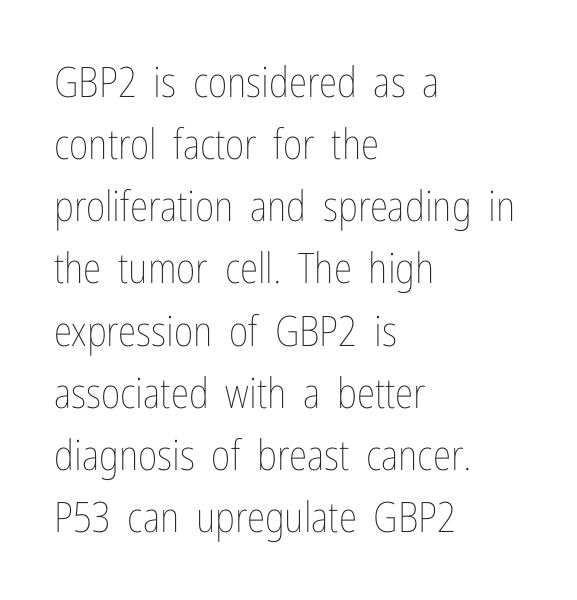
In CSS terms this would be text-align: left. No heavy texture on the line: the type isn't bold. Designer's note — italics off, roman on. The designer left line spacing at the default. This rendering features lettering with no underline.
